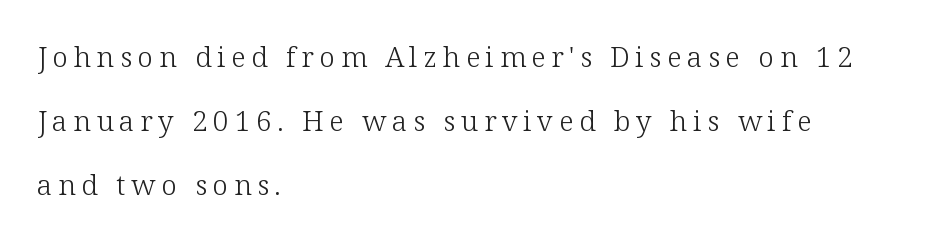
Q: Is the text bold? A: No.
Q: Is the text italic (slanted)? A: No, it is upright.
Q: Is the typeface a serif or a sans-serif typeface? A: Serif.
Q: Is the text underlined? A: No.
Q: How is the paragraph aligned? A: Left-aligned.
Q: Is the spacing between letters normal or unusually wide? A: Unusually wide.
Q: Is the spacing between lines tight, normal or loose? A: Loose.
Q: Width (condensed, normal, or wide)? A: Normal.
Q: Stroke contrast? A: Low.
Q: x-height? A: Medium.
Q: Monospaced? A: No.
